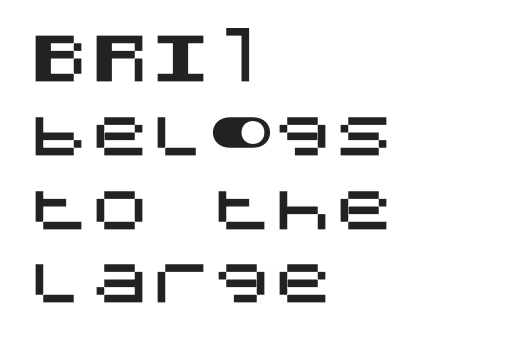
{"serif": "no", "italic": "no", "width": "normal", "stroke_contrast": "medium", "x_height": "large", "underline": "no", "align": "left", "line_spacing_ratio": 1.21, "letter_spacing": "normal", "letter_spacing_em": 0.0, "glyph_px": 61}
